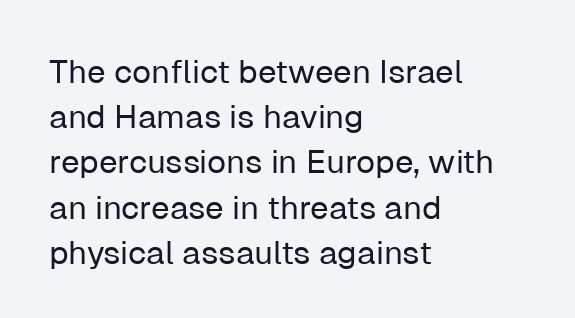
The image shows 33 px regular-weight sans-serif type, upright; set left-aligned, normal line spacing (1.37x), normal letter spacing, not underlined; low stroke contrast and a medium x-height.
